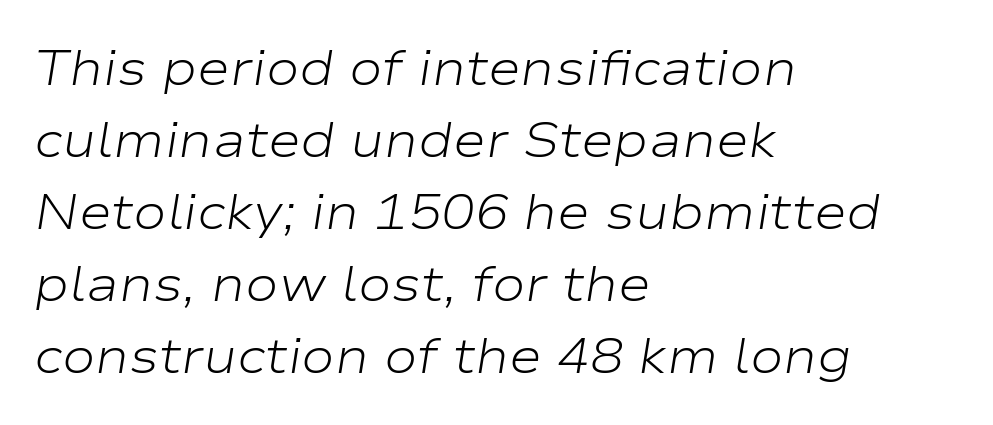
The image shows 50 px light, wide type, italic (leaning right); set left-aligned, normal line spacing (1.44x), normal letter spacing, not underlined; low stroke contrast and a medium x-height.
